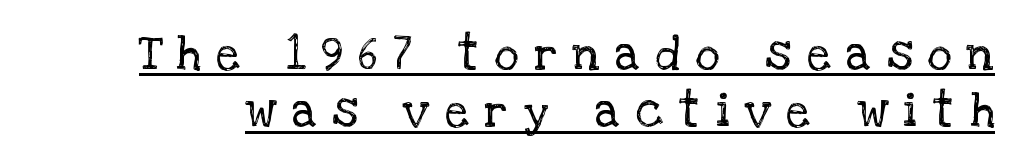
{"serif": "yes", "italic": "no", "bold": "no", "weight": "regular", "width": "normal", "stroke_contrast": "low", "x_height": "large", "monospaced": "no", "underline": "yes", "line_spacing_ratio": 1.22, "letter_spacing": "wide", "letter_spacing_em": 0.34, "glyph_px": 47}
